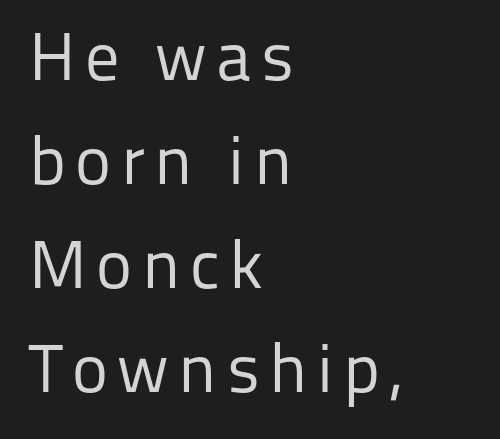
Q: Is the text bold? A: No.
Q: Is the text italic (slanted)? A: No, it is upright.
Q: Is the typeface a serif or a sans-serif typeface? A: Sans-serif.
Q: Is the text underlined? A: No.
Q: How is the paragraph aligned? A: Left-aligned.
Q: Is the spacing between lines tight, normal or loose? A: Normal.
Q: Width (condensed, normal, or wide)? A: Normal.
Q: Stroke contrast? A: Low.
Q: x-height? A: Medium.
Q: Monospaced? A: No.
